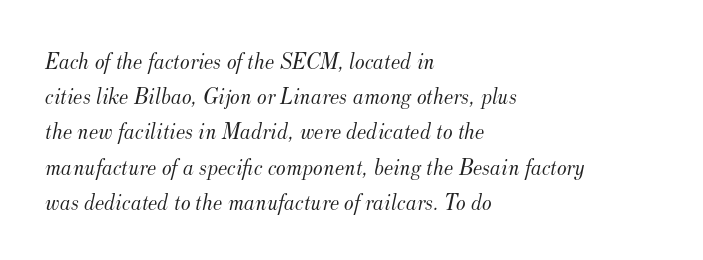
The image shows 23 px text type, italic (leaning right); set left-aligned, normal line spacing (1.53x), normal letter spacing, not underlined.
